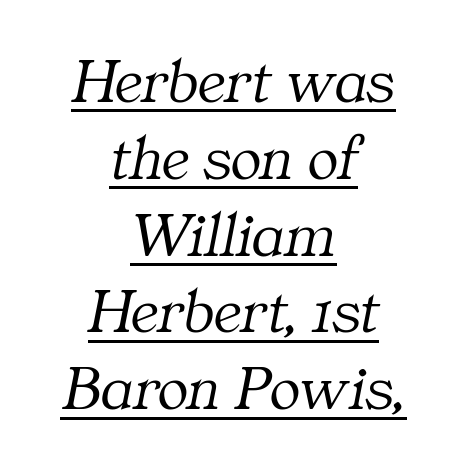
Here the designer chose a conventional face with non-uniform glyph widths. Ink coverage per letter is moderate at most. This rendering leaves character spacing at its baseline value. Typographically, this falls in the serif category. The specimen reads as italic at a glance.
